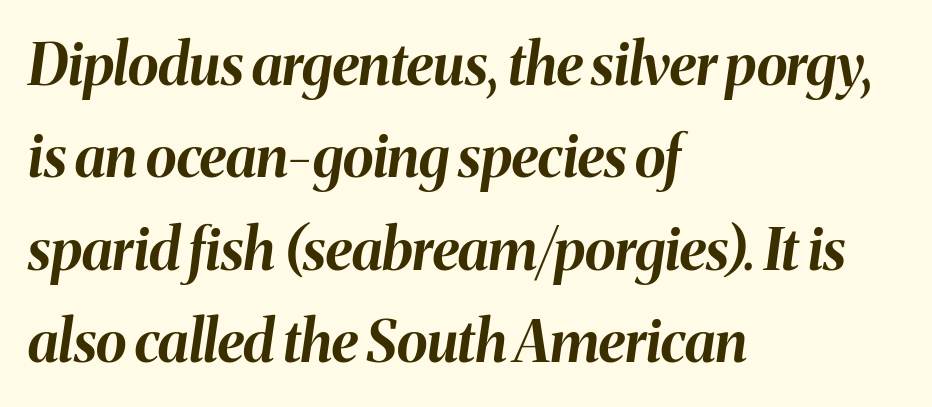
The image shows 57 px bold type, italic (leaning right); set left-aligned, normal line spacing (1.62x), normal letter spacing, not underlined; medium stroke contrast and a medium x-height.
